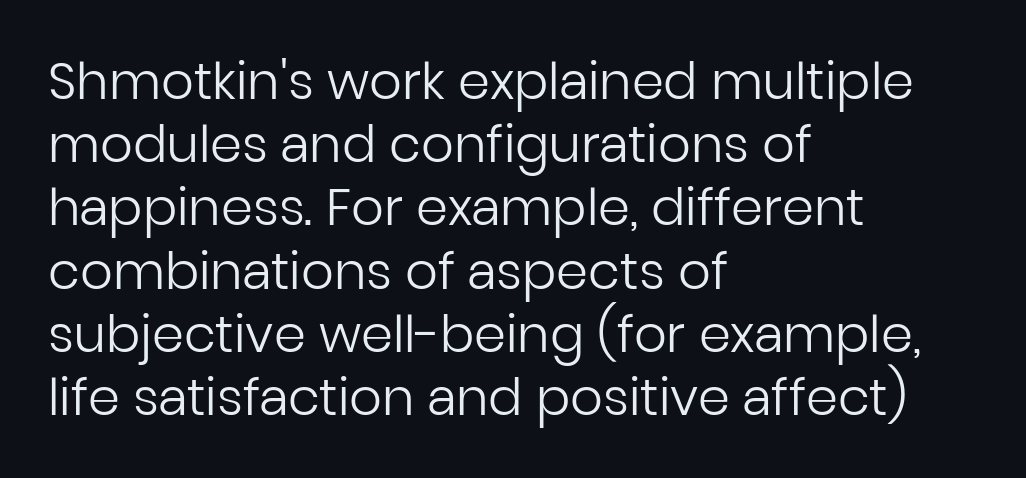
{"serif": "no", "italic": "no", "bold": "no", "weight": "regular", "width": "normal", "stroke_contrast": "low", "x_height": "medium", "monospaced": "no", "underline": "no", "align": "left", "line_spacing_ratio": 1.24, "letter_spacing": "normal", "letter_spacing_em": 0.0, "glyph_px": 51}
